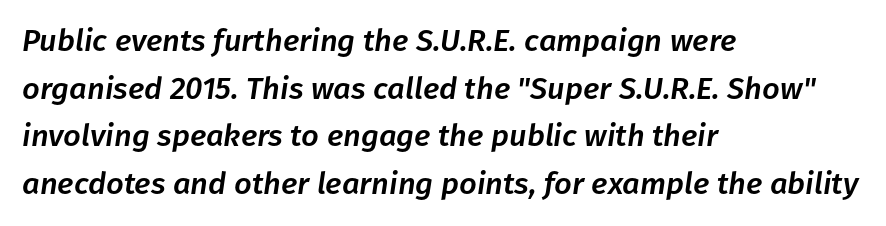
{"italic": "yes", "lean": "right", "slant_degrees": 8, "width": "normal", "stroke_contrast": "low", "x_height": "medium", "monospaced": "no", "underline": "no", "align": "left", "line_spacing": "normal", "line_spacing_ratio": 1.54, "letter_spacing": "normal", "letter_spacing_em": 0.0, "glyph_px": 31}
